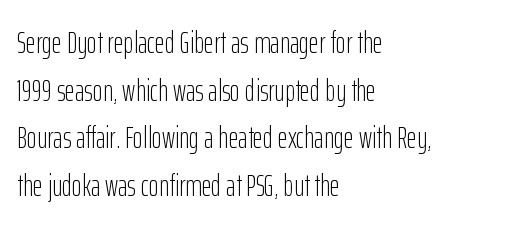
Heaviness? Minimal to ordinary, like unemphasized prose. Is there any slant? The stems are plumb. The characters display no serif detailing; their extremities are plain. In CSS terms this would be text-align: left. Successive baselines arrive at the customary interval.
